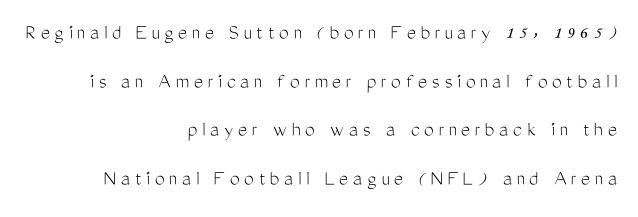
{"italic": "no", "bold": "no", "underline": "no", "align": "right", "line_spacing": "loose", "line_spacing_ratio": 2.21, "letter_spacing": "wide", "letter_spacing_em": 0.21, "glyph_px": 22}
